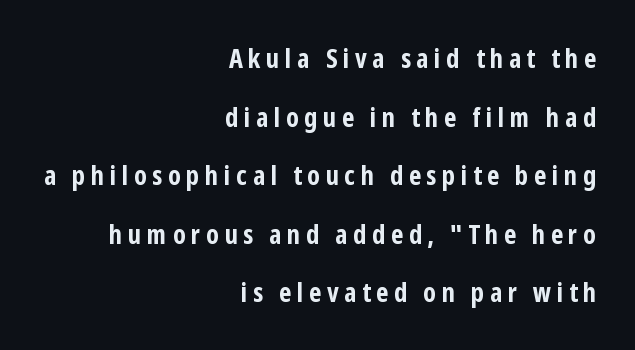
{"italic": "no", "bold": "yes", "underline": "no", "align": "right", "line_spacing": "loose", "line_spacing_ratio": 2.17, "letter_spacing": "wide", "letter_spacing_em": 0.21, "glyph_px": 27}
